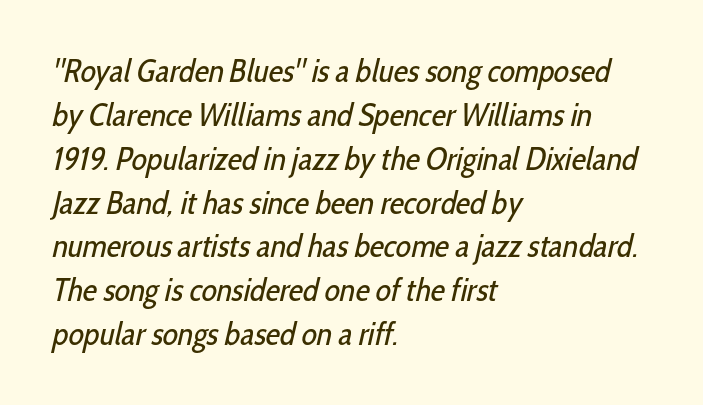
{"serif": "no", "bold": "no", "weight": "regular", "width": "condensed", "stroke_contrast": "low", "x_height": "medium", "monospaced": "no", "underline": "no", "align": "left", "line_spacing": "normal", "line_spacing_ratio": 1.37, "letter_spacing": "normal", "letter_spacing_em": 0.0, "glyph_px": 32}
